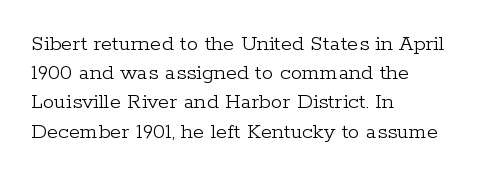
{"italic": "no", "bold": "no", "underline": "no", "align": "left", "line_spacing": "normal", "line_spacing_ratio": 1.27, "letter_spacing": "normal", "letter_spacing_em": 0.0, "glyph_px": 23}
